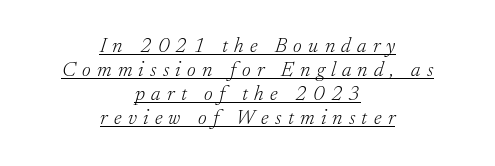
{"italic": "yes", "lean": "right", "slant_degrees": 17, "bold": "no", "underline": "yes", "align": "center", "line_spacing": "tight", "line_spacing_ratio": 1.14, "letter_spacing": "wide", "letter_spacing_em": 0.3, "glyph_px": 21}
